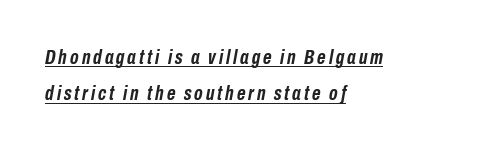
The image shows 21 px bold type, italic (leaning right); set left-aligned, line spacing 1.72x, underlined.
